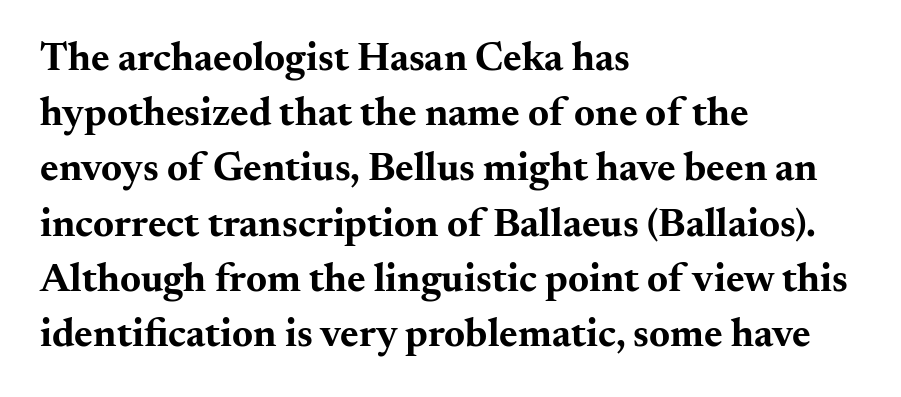
A typesetter would call this proportional, since set widths differ per character. Regarding leading, the lines here are spaced in the standard way. The typesetting leans heavy: a genuine bold. Line beginnings align vertically; line endings do not. Serif or sans? Serif — the stroke terminals have little feet. The lettering stays uniformly vertical, giving the passage a roman look.
